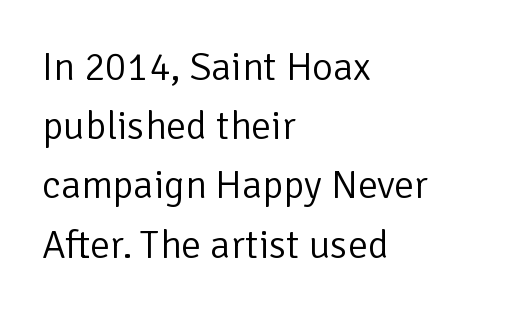
{"serif": "no", "italic": "no", "bold": "no", "weight": "light", "width": "normal", "stroke_contrast": "low", "x_height": "medium", "monospaced": "no", "underline": "no", "align": "left", "line_spacing": "normal", "line_spacing_ratio": 1.48, "letter_spacing": "normal", "letter_spacing_em": 0.0, "glyph_px": 40}
